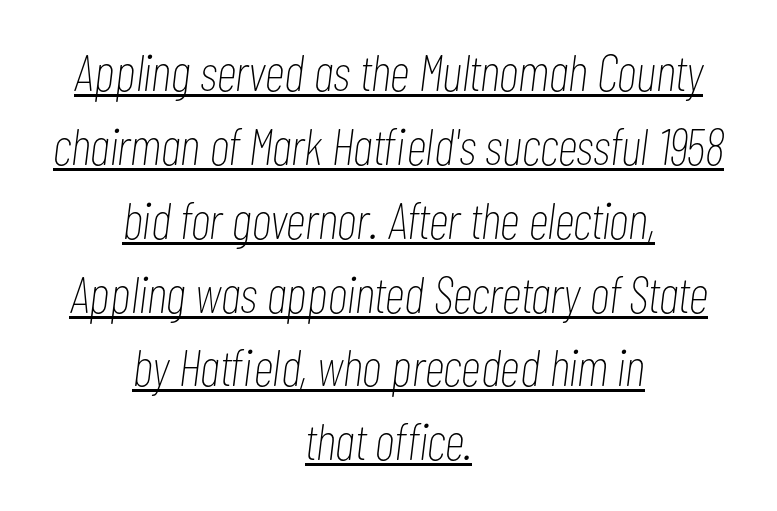
Q: Is the text bold? A: No.
Q: Is the text italic (slanted)? A: Yes, it leans right by about 7 degrees.
Q: Is the text underlined? A: Yes.
Q: How is the paragraph aligned? A: Centered.
Q: Is the spacing between letters normal or unusually wide? A: Normal.
Q: Is the spacing between lines tight, normal or loose? A: Normal.
Q: Width (condensed, normal, or wide)? A: Condensed.
Q: Stroke contrast? A: Low.
Q: x-height? A: Medium.
Q: Monospaced? A: No.
